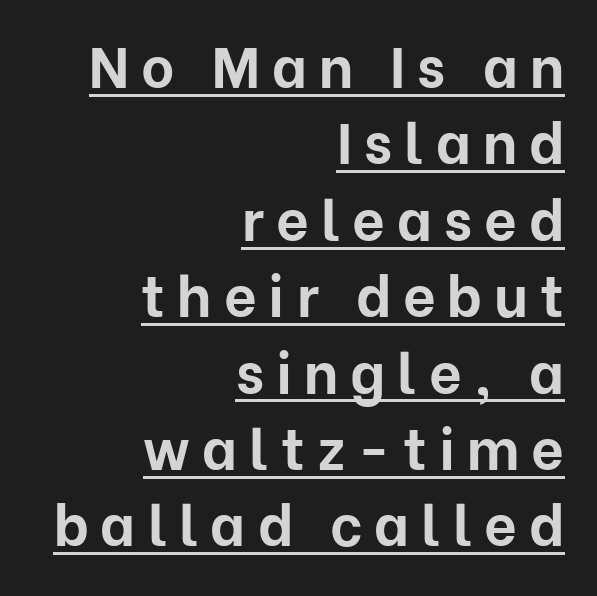
{"serif": "no", "italic": "no", "bold": "yes", "weight": "bold", "width": "normal", "stroke_contrast": "low", "x_height": "medium", "monospaced": "no", "underline": "yes", "align": "right", "line_spacing": "normal", "line_spacing_ratio": 1.34, "letter_spacing": "wide", "letter_spacing_em": 0.21, "glyph_px": 57}
